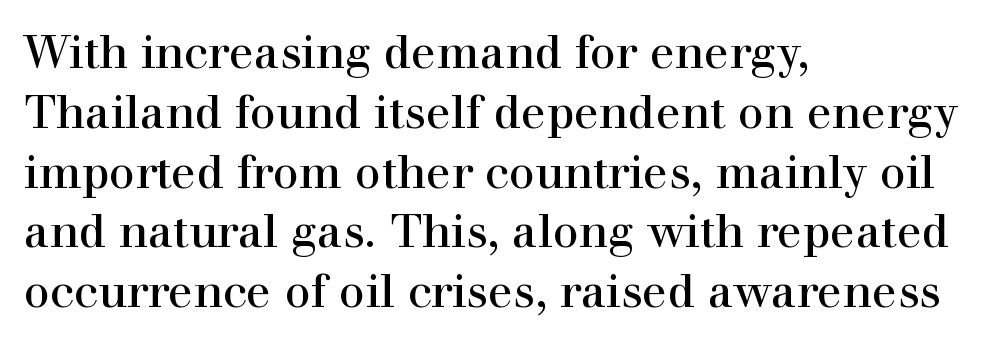
Q: Is the text bold? A: No.
Q: Is the text italic (slanted)? A: No, it is upright.
Q: Is the typeface a serif or a sans-serif typeface? A: Serif.
Q: Is the text underlined? A: No.
Q: How is the paragraph aligned? A: Left-aligned.
Q: Is the spacing between letters normal or unusually wide? A: Normal.
Q: Is the spacing between lines tight, normal or loose? A: Normal.
Q: Width (condensed, normal, or wide)? A: Normal.
Q: Stroke contrast? A: High.
Q: x-height? A: Medium.
Q: Monospaced? A: No.
